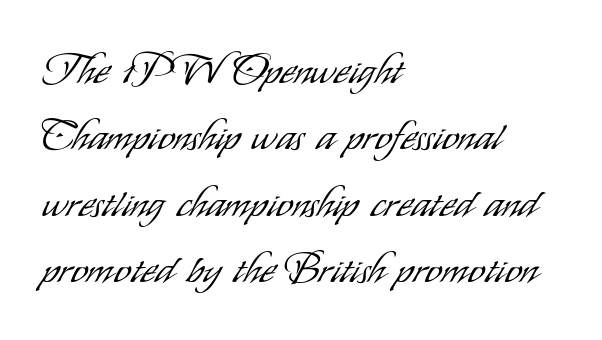
The image shows 42 px light, condensed sans-serif type; set left-aligned, normal line spacing (1.58x), normal letter spacing, not underlined; low stroke contrast and a small x-height.
